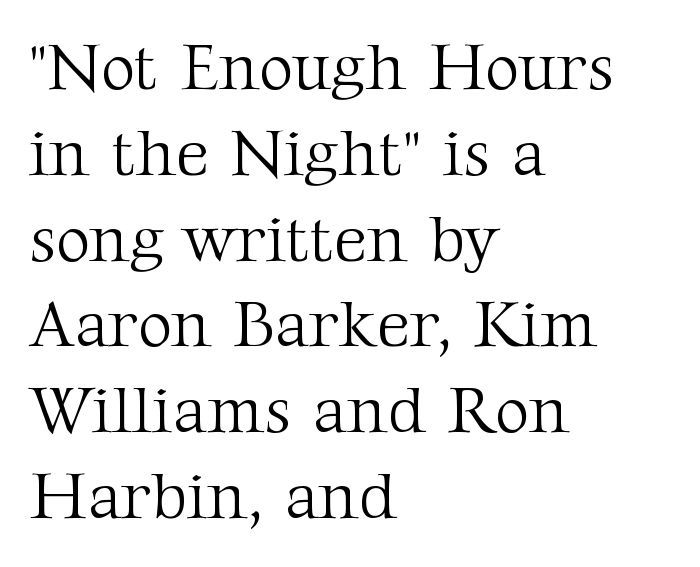
Q: Is the text bold? A: No.
Q: Is the text italic (slanted)? A: No, it is upright.
Q: Is the typeface a serif or a sans-serif typeface? A: Serif.
Q: Is the text underlined? A: No.
Q: How is the paragraph aligned? A: Left-aligned.
Q: Is the spacing between letters normal or unusually wide? A: Normal.
Q: Is the spacing between lines tight, normal or loose? A: Normal.
Q: Width (condensed, normal, or wide)? A: Normal.
Q: Stroke contrast? A: Medium.
Q: x-height? A: Medium.
Q: Monospaced? A: No.
